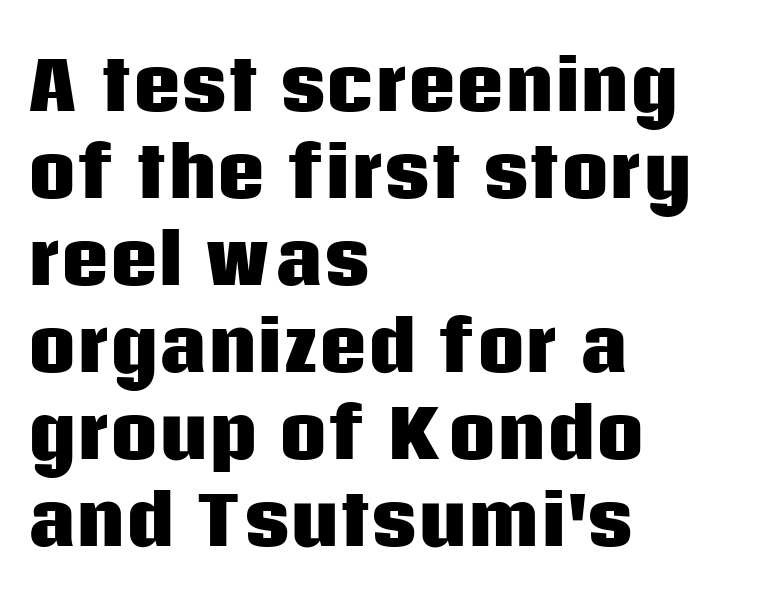
Q: Is the text bold? A: Yes.
Q: Is the text italic (slanted)? A: No, it is upright.
Q: Is the typeface a serif or a sans-serif typeface? A: Sans-serif.
Q: Is the text underlined? A: No.
Q: How is the paragraph aligned? A: Left-aligned.
Q: Is the spacing between letters normal or unusually wide? A: Normal.
Q: Is the spacing between lines tight, normal or loose? A: Normal.
Q: Width (condensed, normal, or wide)? A: Normal.
Q: Stroke contrast? A: Low.
Q: x-height? A: Large.
Q: Monospaced? A: No.
